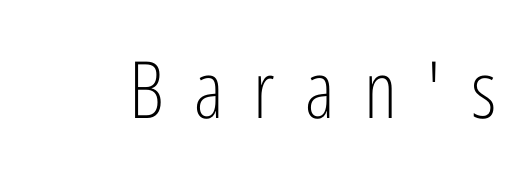
Q: Is the text bold? A: No.
Q: Is the text italic (slanted)? A: No, it is upright.
Q: Is the typeface a serif or a sans-serif typeface? A: Sans-serif.
Q: Is the text underlined? A: No.
Q: Is the spacing between letters normal or unusually wide? A: Unusually wide.
Q: Width (condensed, normal, or wide)? A: Condensed.
Q: Stroke contrast? A: Low.
Q: x-height? A: Medium.
Q: Monospaced? A: No.
